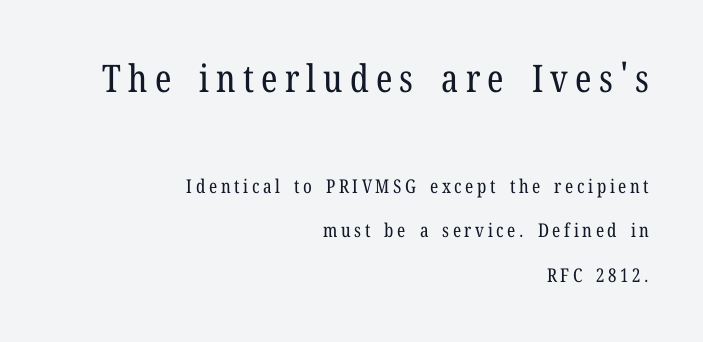
Bare-footed words on every line. Casual observation: everything's shoved over to the right. Interline gaps are noticeably wide in this sample. Between these two stacked blocks, the higher one wins on size.
